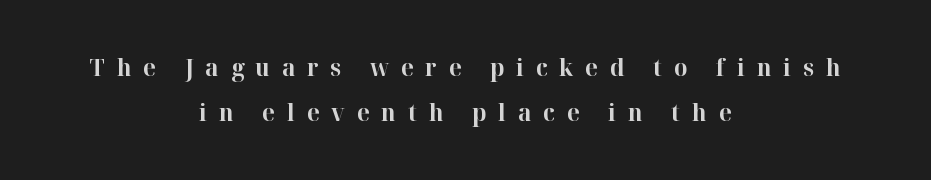
Vertical strokes here are truly vertical. The gaps between neighbouring characters are conspicuously large. The zone under the glyphs is completely vacant. The glyphs have the mass of a bold cut. The paragraph shown floats in the horizontal middle.
